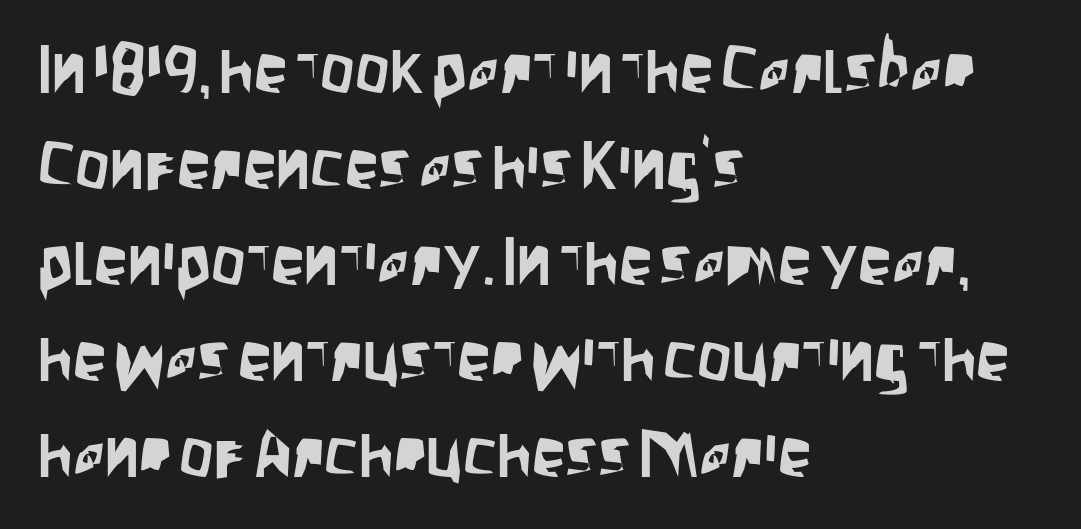
Q: Is the text italic (slanted)? A: No, it is upright.
Q: Is the typeface a serif or a sans-serif typeface? A: Sans-serif.
Q: Is the text underlined? A: No.
Q: How is the paragraph aligned? A: Left-aligned.
Q: Is the spacing between letters normal or unusually wide? A: Normal.
Q: Is the spacing between lines tight, normal or loose? A: Normal.
Q: Width (condensed, normal, or wide)? A: Condensed.
Q: Stroke contrast? A: Low.
Q: x-height? A: Large.
Q: Monospaced? A: No.
